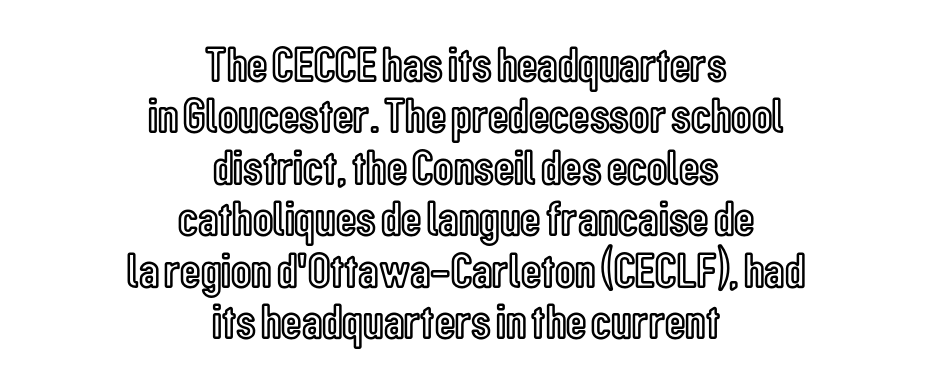
Q: Is the text italic (slanted)? A: No, it is upright.
Q: Is the text underlined? A: No.
Q: How is the paragraph aligned? A: Centered.
Q: Is the spacing between letters normal or unusually wide? A: Normal.
Q: Is the spacing between lines tight, normal or loose? A: Tight.
Q: Width (condensed, normal, or wide)? A: Condensed.
Q: x-height? A: Medium.
Q: Monospaced? A: No.
